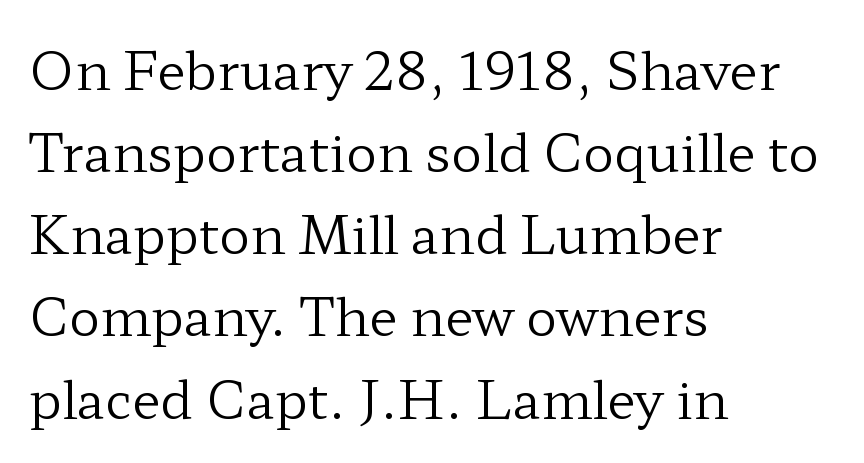
No italicization has been applied; the sample stays upright. You could not count columns in this text — the font is proportionally spaced. Font category for this specimen: serif. Horizontally, the lines are justified to the leading edge only. Quick note: interline space is typical. What stands out about the letter spacing? Nothing — it is the standard amount.
